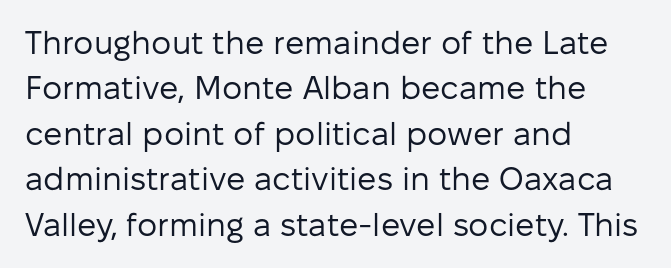
{"serif": "no", "italic": "no", "bold": "no", "weight": "regular", "width": "normal", "stroke_contrast": "low", "x_height": "medium", "monospaced": "no", "underline": "no", "align": "left", "line_spacing": "normal", "line_spacing_ratio": 1.42, "letter_spacing": "normal", "letter_spacing_em": 0.0, "glyph_px": 32}
